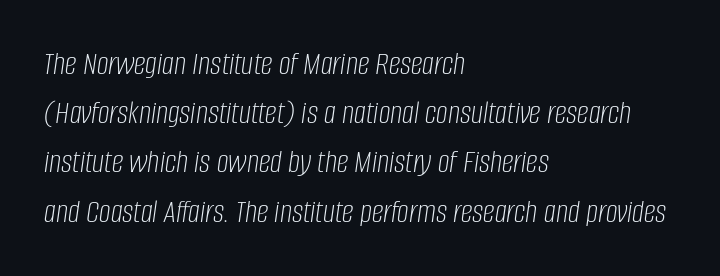
The image shows 33 px light, condensed type, italic (leaning right); set left-aligned, normal line spacing (1.49x), normal letter spacing, not underlined; low stroke contrast and a large x-height.
